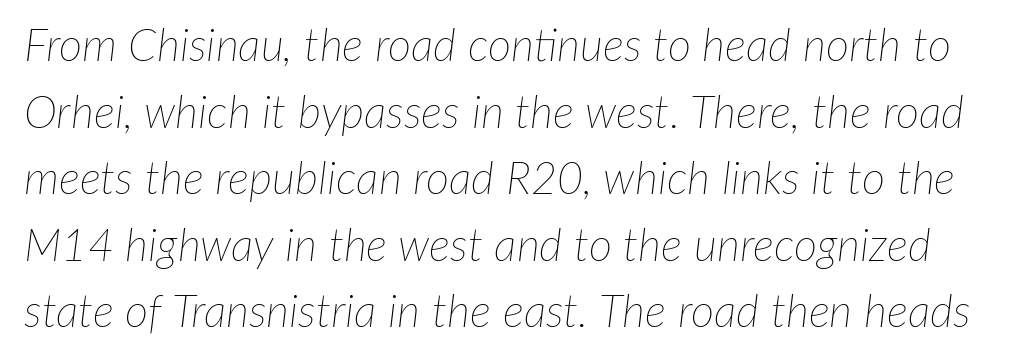
Q: Is the text bold? A: No.
Q: Is the text italic (slanted)? A: Yes, it leans right by about 7 degrees.
Q: Is the text underlined? A: No.
Q: Is the spacing between letters normal or unusually wide? A: Normal.
Q: Is the spacing between lines tight, normal or loose? A: Normal.
Q: Width (condensed, normal, or wide)? A: Normal.
Q: Stroke contrast? A: Low.
Q: x-height? A: Medium.
Q: Monospaced? A: No.
